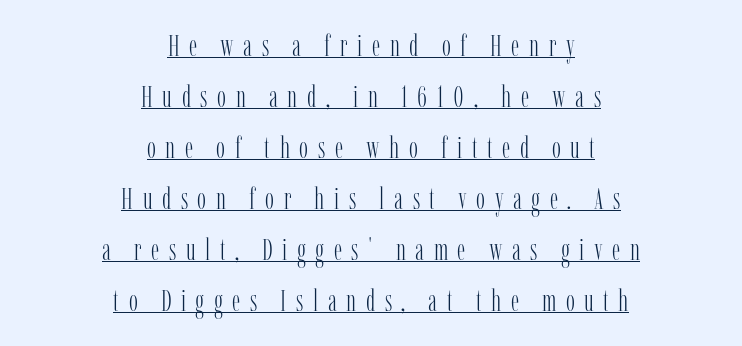
The image shows 30 px light, condensed serif type, upright; set centered, normal line spacing (1.7x), unusually wide letter spacing (+0.32 em), underlined; low stroke contrast and a medium x-height.
